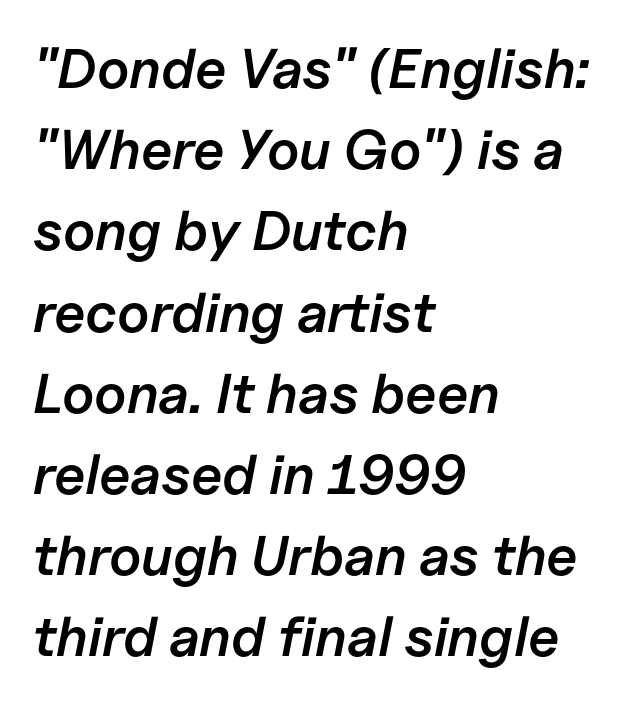
Proportional: the letters do not fall into vertical columns. The letters are semibold — heavier than regular but short of a full bold. The strip under each line holds only bare page. Horizontally, the lines are justified to the leading edge only. Standard letterfit; no display-style spreading of the glyphs. Whoever set this chose a conventional vertical rhythm.
